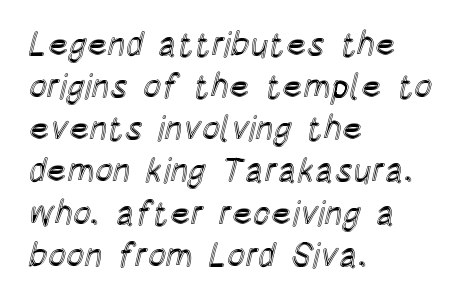
This sample has the flowing, uneven cadence of proportional lettering. In terms of letterspacing, this is plain default setting. The foot of each line stays bare and open.
